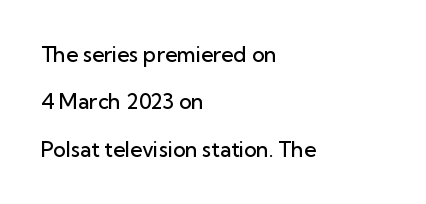
Q: Is the text bold? A: Semi-bold.
Q: Is the text italic (slanted)? A: No, it is upright.
Q: Is the text underlined? A: No.
Q: How is the paragraph aligned? A: Left-aligned.
Q: Is the spacing between letters normal or unusually wide? A: Normal.
Q: Is the spacing between lines tight, normal or loose? A: Loose.
